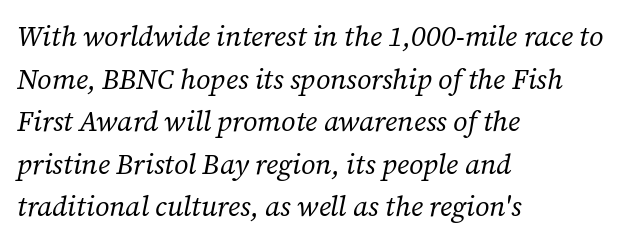
The image shows 28 px regular-weight serif type, italic (leaning right); set left-aligned, normal line spacing (1.52x), normal letter spacing, not underlined; low stroke contrast and a medium x-height.
